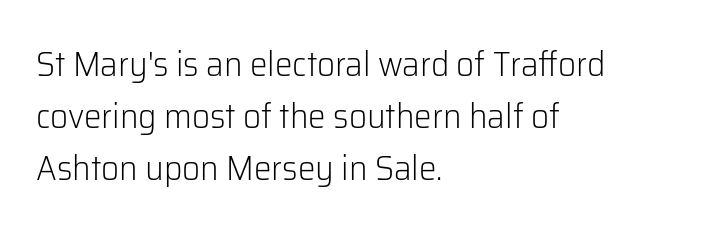
{"serif": "no", "italic": "no", "bold": "no", "weight": "light", "width": "normal", "stroke_contrast": "low", "x_height": "medium", "monospaced": "no", "underline": "no", "align": "left", "line_spacing": "normal", "line_spacing_ratio": 1.49, "letter_spacing": "normal", "letter_spacing_em": 0.0, "glyph_px": 35}
